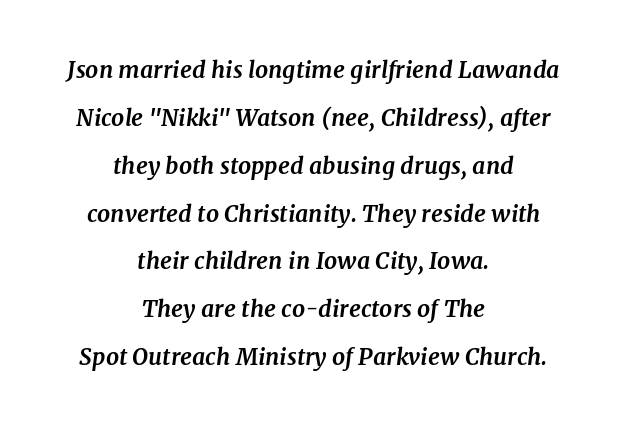
The image shows 23 px bold type, italic (leaning right); set centered, loose line spacing (2.08x), normal letter spacing, not underlined.
